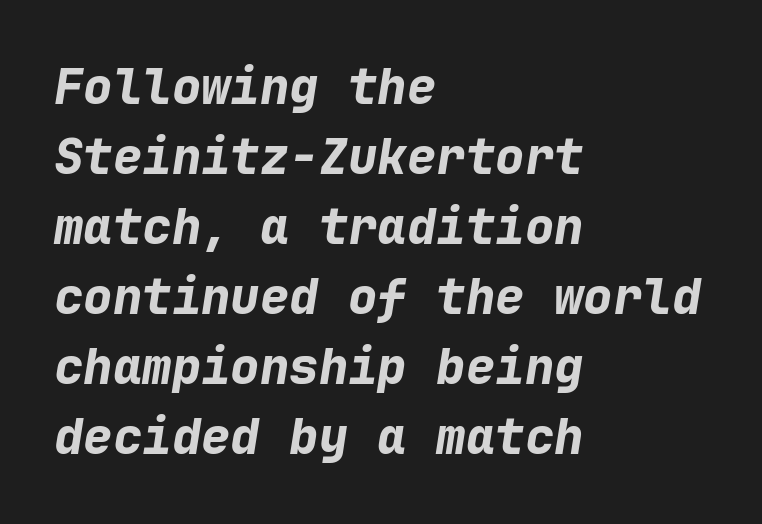
Q: Is the text bold? A: Yes.
Q: Is the text italic (slanted)? A: Yes, it leans right by about 9 degrees.
Q: Is the text underlined? A: No.
Q: How is the paragraph aligned? A: Left-aligned.
Q: Is the spacing between letters normal or unusually wide? A: Normal.
Q: Is the spacing between lines tight, normal or loose? A: Normal.
Q: Width (condensed, normal, or wide)? A: Normal.
Q: Stroke contrast? A: Low.
Q: x-height? A: Medium.
Q: Monospaced? A: Yes.
